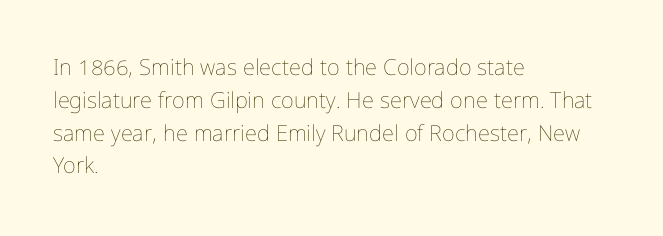
Descender tails drop into unmarked territory. Vertically, the passage feels balanced, rows spaced as you'd expect. The typesetter chose a ragged-right arrangement here. The typography opts for an upright posture over an oblique one. The rendering keeps characters at their native spacing. Stroke mass is kept to a normal reading level or below.
